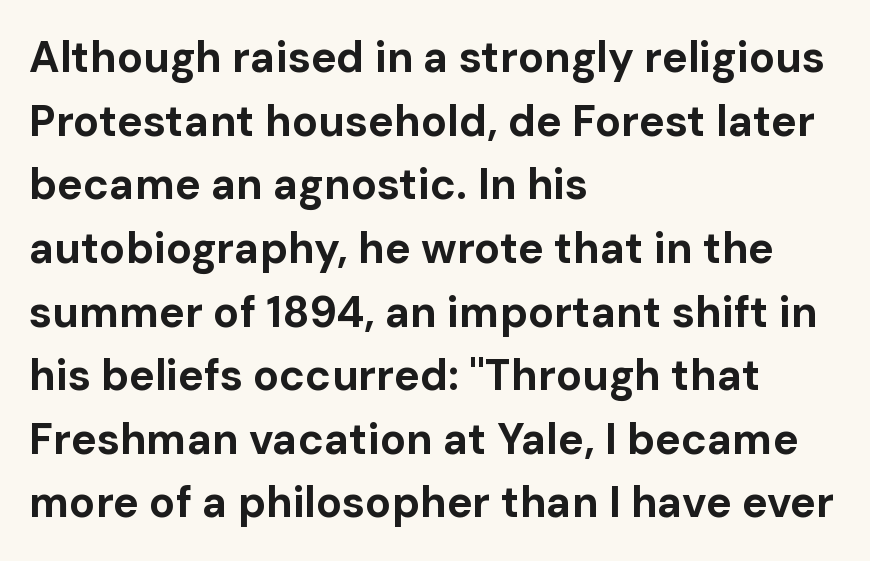
The rendering uses natural spacing where letterforms have individual widths. This is sans-serif lettering, the kind often seen on screens and signage. The type is set solid horizontally, with unmodified tracking. Horizontal alignment here is leftward, the default for most running prose. The gap between lines stays unmarked. Leading: standard.
